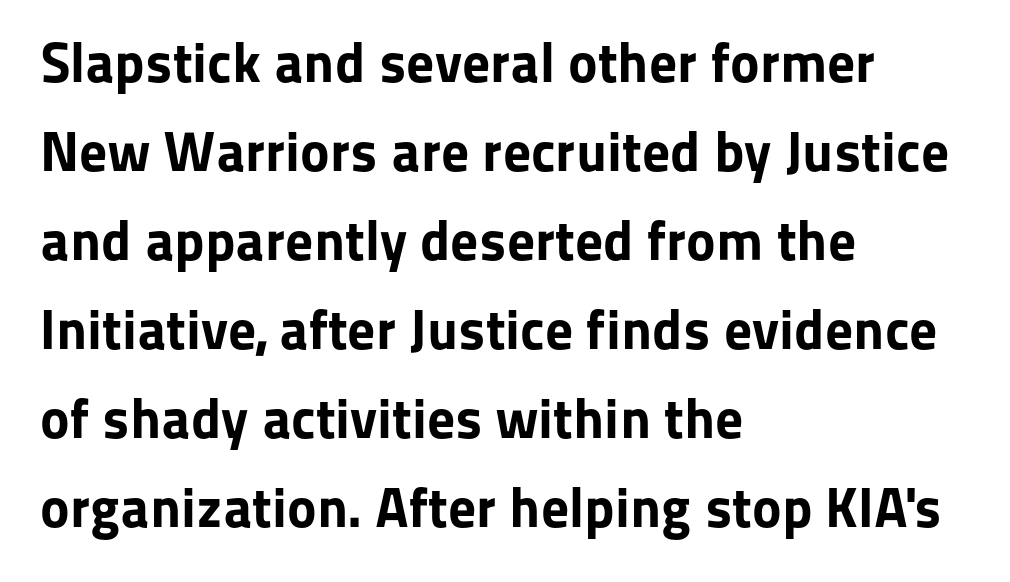
The image shows 56 px bold sans-serif type, upright; set left-aligned, normal line spacing (1.59x), normal letter spacing, not underlined; low stroke contrast and a medium x-height.
